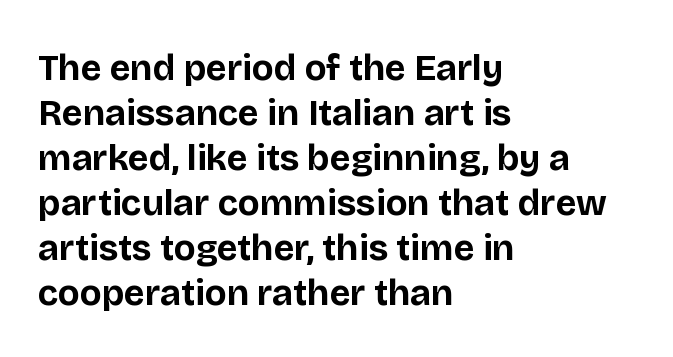
{"serif": "no", "italic": "no", "bold": "yes", "weight": "bold", "width": "normal", "stroke_contrast": "low", "x_height": "large", "monospaced": "no", "underline": "no", "align": "left", "line_spacing": "normal", "line_spacing_ratio": 1.25, "letter_spacing": "normal", "letter_spacing_em": 0.0, "glyph_px": 36}
